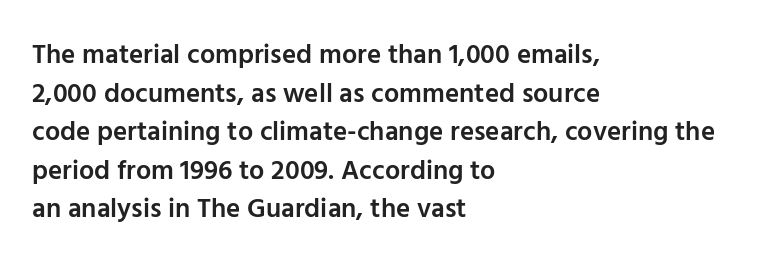
Q: Is the text bold? A: Semi-bold.
Q: Is the text italic (slanted)? A: No, it is upright.
Q: Is the text underlined? A: No.
Q: How is the paragraph aligned? A: Left-aligned.
Q: Is the spacing between letters normal or unusually wide? A: Normal.
Q: Is the spacing between lines tight, normal or loose? A: Normal.
